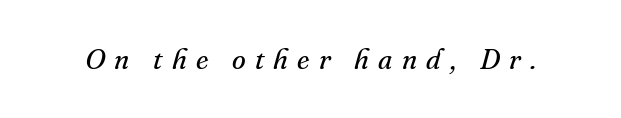
Spacing between characters has been opened up far beyond the box default. A clean baseline with only descenders dipping below it. The face used here is proportionally spaced, like ordinary book or web type. The letters look calm and open, with moderate or lighter stems. Quick note: italic.
